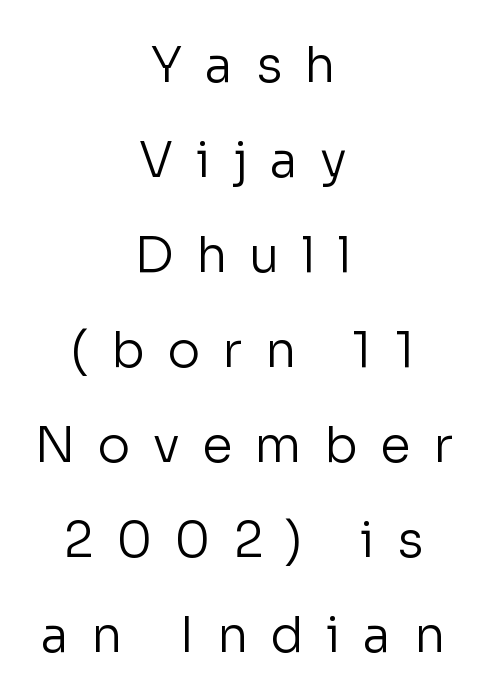
The image shows 49 px regular-weight sans-serif type, upright; set centered, loose line spacing (1.94x), unusually wide letter spacing (+0.46 em), not underlined; low stroke contrast and a medium x-height.
